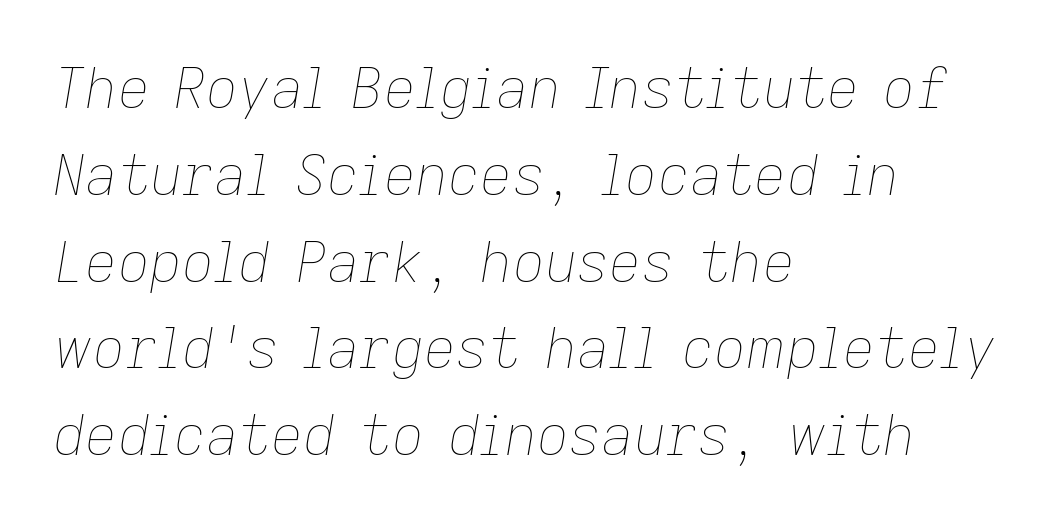
Q: Is the text bold? A: No.
Q: Is the text italic (slanted)? A: Yes, it leans right by about 9 degrees.
Q: Is the text underlined? A: No.
Q: How is the paragraph aligned? A: Left-aligned.
Q: Is the spacing between letters normal or unusually wide? A: Normal.
Q: Is the spacing between lines tight, normal or loose? A: Normal.
Q: Width (condensed, normal, or wide)? A: Normal.
Q: Stroke contrast? A: Low.
Q: x-height? A: Medium.
Q: Monospaced? A: No.
